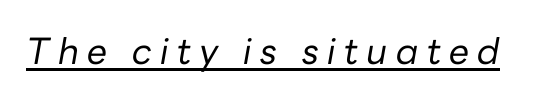
The image shows 36 px regular-weight type, italic (leaning right); set unusually wide letter spacing (+0.23 em), underlined; low stroke contrast and a medium x-height.
